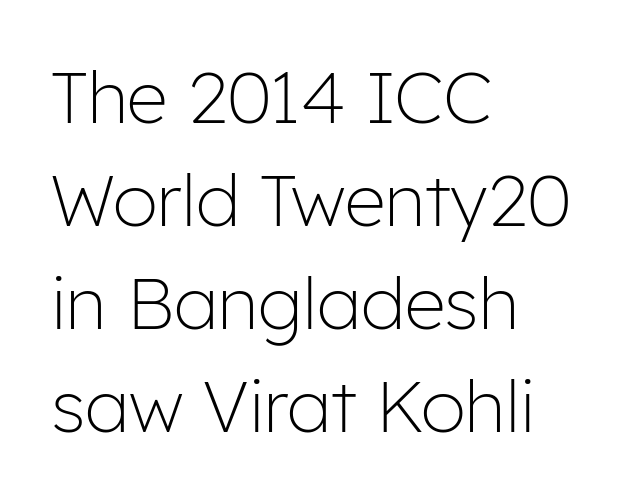
{"serif": "no", "italic": "no", "bold": "no", "weight": "light", "width": "normal", "stroke_contrast": "low", "x_height": "medium", "monospaced": "no", "underline": "no", "align": "left", "line_spacing": "normal", "line_spacing_ratio": 1.43, "letter_spacing": "normal", "letter_spacing_em": 0.0, "glyph_px": 72}
